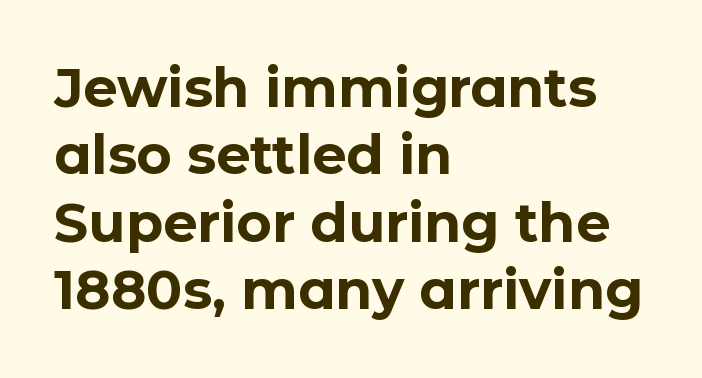
The characters look thick and weighty, a clear bold. This rendering features lettering with no underline. Examine the stroke ends and you'll find no serifs. Notice how descenders clear the ascenders below comfortably — that's standard leading. Here the glyphs are tracked normally, forming tight word shapes. Characters remain perfectly vertical along every line.
